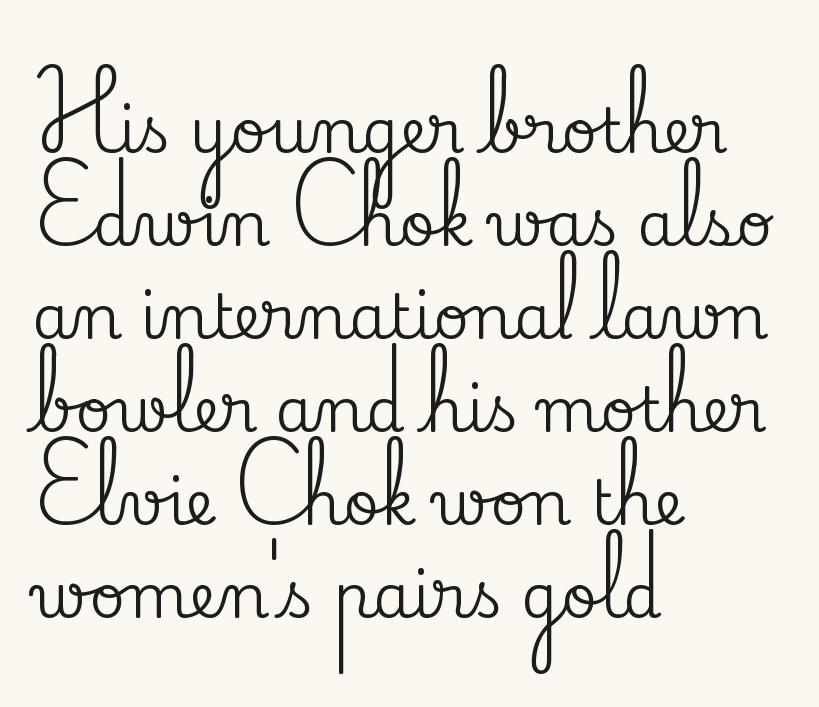
The image shows 62 px serif type, upright; set left-aligned, normal line spacing (1.5x), normal letter spacing, not underlined; medium stroke contrast and a small x-height.
